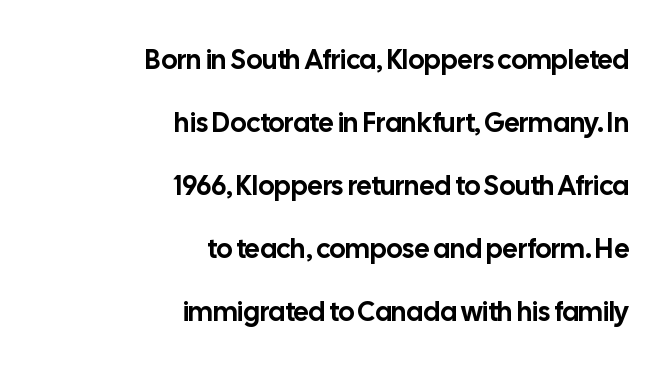
The image shows 27 px text type, upright; set right-aligned, loose line spacing (2.33x), normal letter spacing, not underlined.
